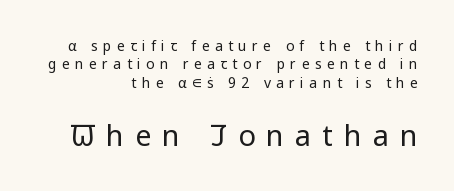
{"serif": "no", "italic": "no", "bold": "no", "weight": "regular", "width": "normal", "stroke_contrast": "low", "x_height": "medium", "monospaced": "no", "underline": "no", "align": "right", "line_spacing": "normal", "line_spacing_ratio": 1.32, "letter_spacing": "wide", "letter_spacing_em": 0.38, "larger_block": "second", "size_ratio": 2.07, "glyph_px": 29}
